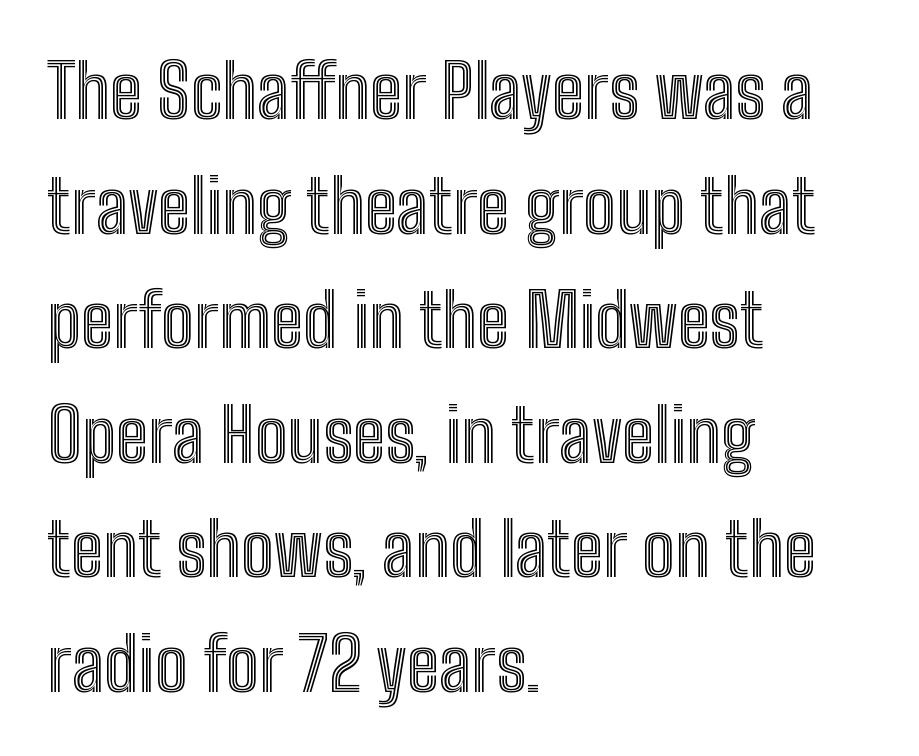
{"italic": "no", "width": "condensed", "x_height": "medium", "monospaced": "no", "underline": "no", "align": "left", "line_spacing": "normal", "line_spacing_ratio": 1.57, "letter_spacing": "normal", "letter_spacing_em": 0.0, "glyph_px": 73}
